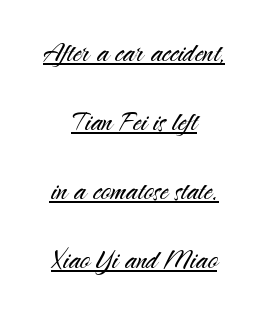
The image shows 34 px light sans-serif type; set centered, loose line spacing (2.03x), normal letter spacing, underlined; medium stroke contrast and a small x-height.
